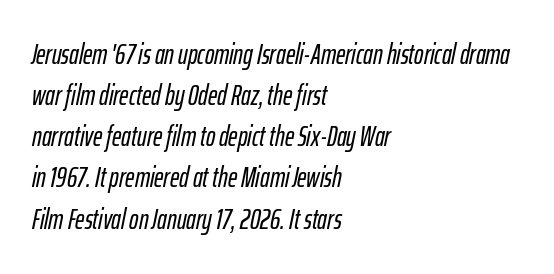
Q: Is the text italic (slanted)? A: Yes, it leans right by about 12 degrees.
Q: Is the text underlined? A: No.
Q: How is the paragraph aligned? A: Left-aligned.
Q: Is the spacing between letters normal or unusually wide? A: Normal.
Q: Is the spacing between lines tight, normal or loose? A: Normal.
Q: Width (condensed, normal, or wide)? A: Condensed.
Q: Stroke contrast? A: Low.
Q: x-height? A: Medium.
Q: Monospaced? A: No.
